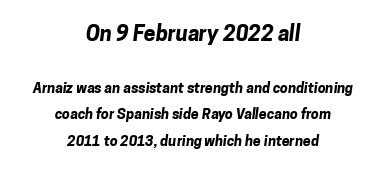
The image shows 21 px bold type; set centered, loose line spacing (1.9x), normal letter spacing, not underlined; the first (top) block is 1.5x larger.
